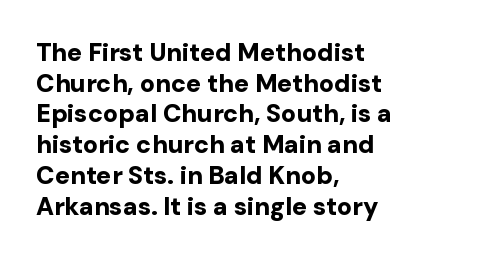
The image shows 25 px bold type, upright; set left-aligned, line spacing 1.23x, normal letter spacing, not underlined.
